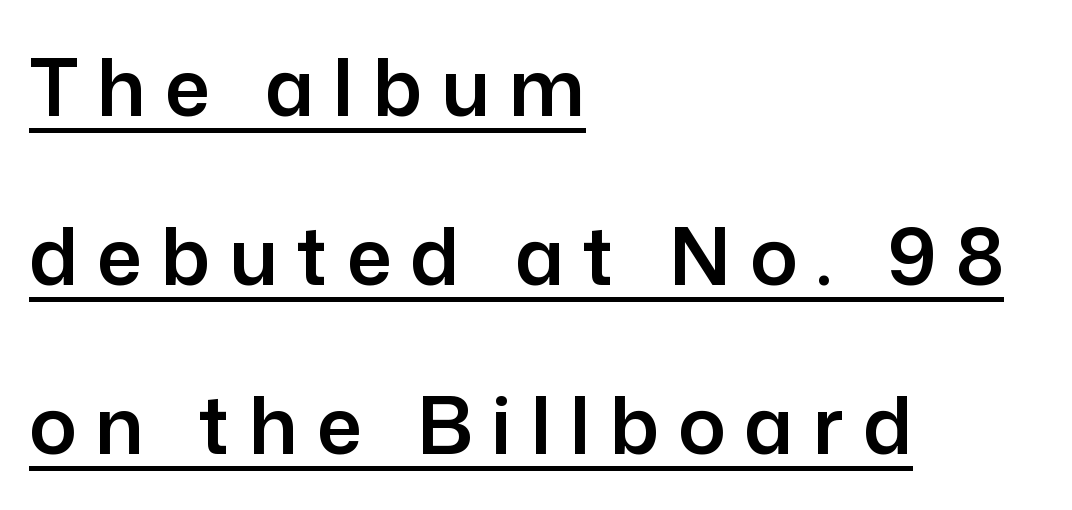
Q: Is the text italic (slanted)? A: No, it is upright.
Q: Is the typeface a serif or a sans-serif typeface? A: Sans-serif.
Q: Is the text underlined? A: Yes.
Q: How is the paragraph aligned? A: Left-aligned.
Q: Is the spacing between letters normal or unusually wide? A: Unusually wide.
Q: Is the spacing between lines tight, normal or loose? A: Loose.
Q: Width (condensed, normal, or wide)? A: Normal.
Q: Stroke contrast? A: Low.
Q: x-height? A: Medium.
Q: Monospaced? A: No.
